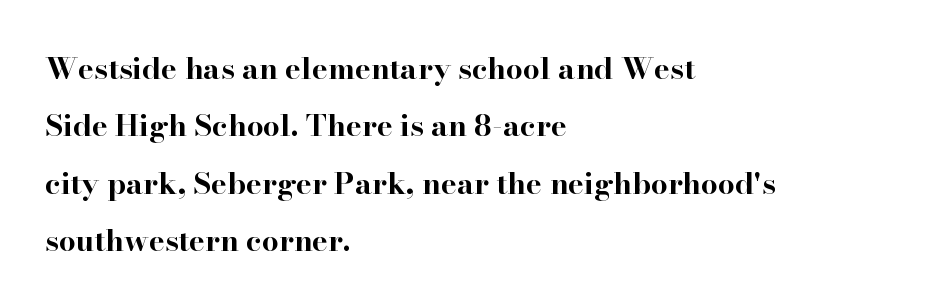
The image shows 30 px bold, wide serif type, upright; set left-aligned, loose line spacing (1.91x), normal letter spacing, not underlined; high stroke contrast and a small x-height.
